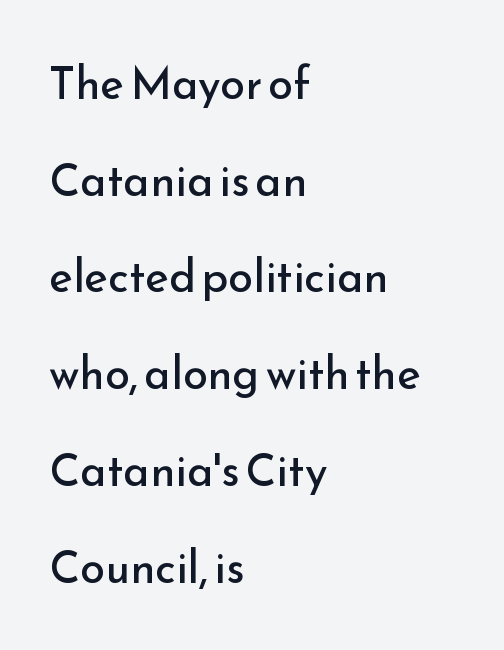
Q: Is the text bold? A: No.
Q: Is the text italic (slanted)? A: No, it is upright.
Q: Is the typeface a serif or a sans-serif typeface? A: Sans-serif.
Q: Is the text underlined? A: No.
Q: How is the paragraph aligned? A: Left-aligned.
Q: Is the spacing between letters normal or unusually wide? A: Normal.
Q: Is the spacing between lines tight, normal or loose? A: Loose.
Q: Width (condensed, normal, or wide)? A: Normal.
Q: Stroke contrast? A: Low.
Q: x-height? A: Small.
Q: Monospaced? A: No.
